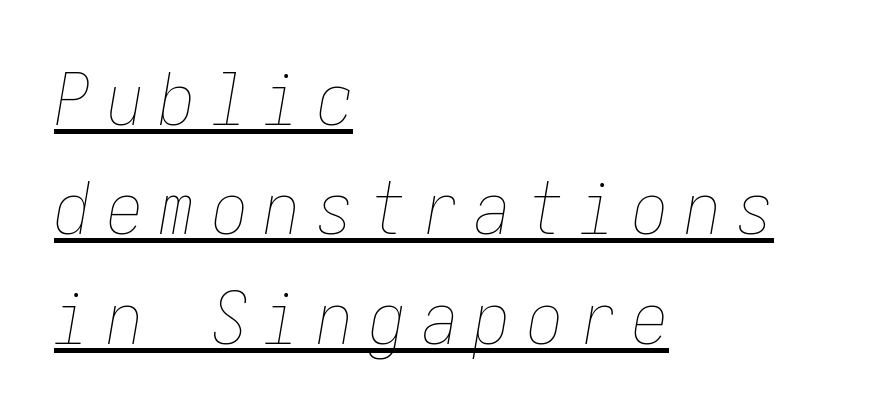
The specimen reads as italic at a glance. Display-style spreading of the glyphs; the letterfit is very open. Reading down the column, the eye jumps a familiar distance to each next line. Visually the block forms a straight wall on the left and a jagged coastline on the right. Caption: lettering with a line underneath. Stroke thickness stays within the range of a standard reading face or lighter.
